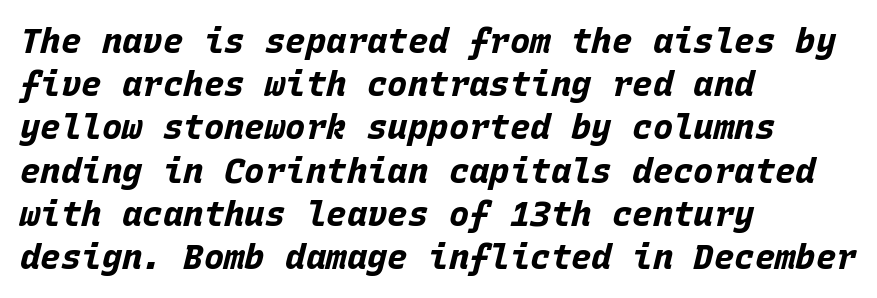
Look at the stroke-to-counter ratio: heavy, a bold. Rendered with sloped, italic letterforms. Each row of text sits above clean, open space. Observe the ordinary spacing: letters are neighbours, not strangers. Short and long lines alike share a common starting point at left. Compared with typical paragraphs, the rows here are spaced about the same.
